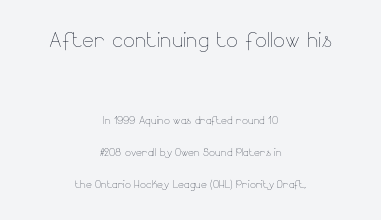
{"italic": "no", "bold": "no", "weight": "thin", "width": "normal", "stroke_contrast": "low", "x_height": "small", "monospaced": "no", "underline": "no", "align": "center", "line_spacing": "loose", "line_spacing_ratio": 2.28, "letter_spacing": "normal", "letter_spacing_em": 0.0, "larger_block": "first", "size_ratio": 2.0, "glyph_px": 28}
